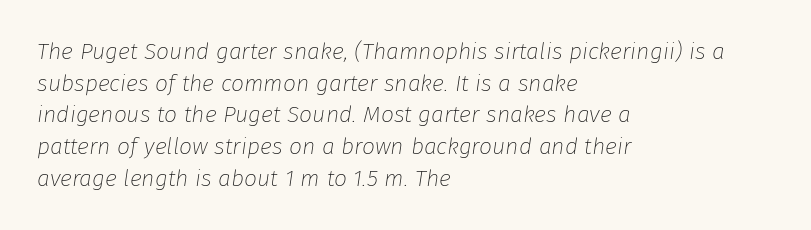
Q: Is the text bold? A: No.
Q: Is the text italic (slanted)? A: Yes, it leans right by about 8 degrees.
Q: Is the text underlined? A: No.
Q: How is the paragraph aligned? A: Left-aligned.
Q: Is the spacing between letters normal or unusually wide? A: Normal.
Q: Is the spacing between lines tight, normal or loose? A: Normal.
